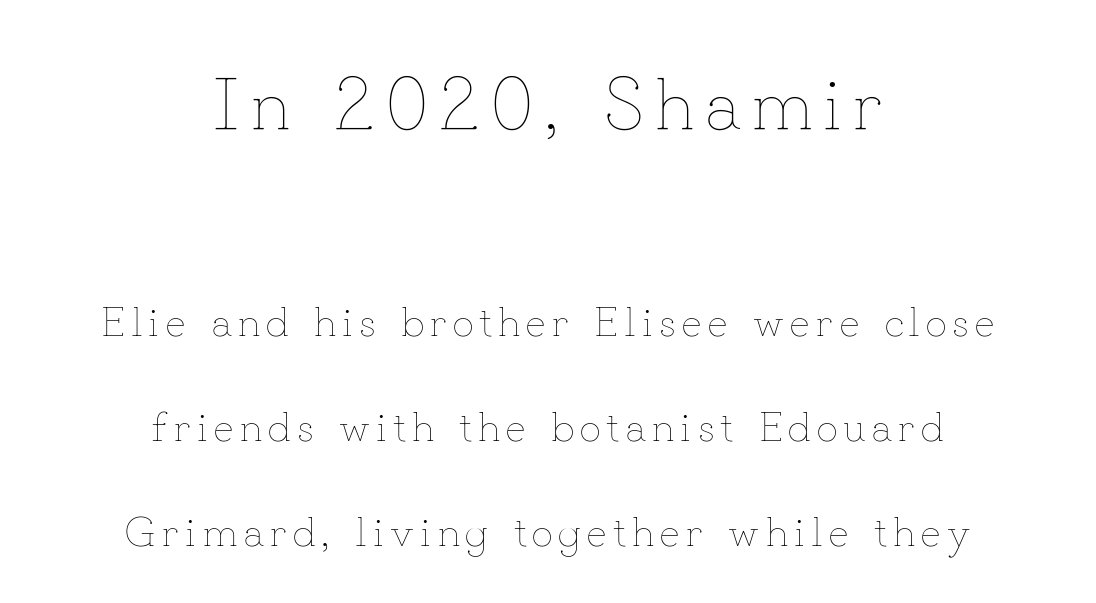
Q: Is the text bold? A: No.
Q: Is the text italic (slanted)? A: No, it is upright.
Q: Is the text underlined? A: No.
Q: How is the paragraph aligned? A: Centered.
Q: Is the spacing between lines tight, normal or loose? A: Loose.
Q: Which block of text is set in a larger size, the first (top) or the second (bottom)? A: The first (top) one.
Q: Width (condensed, normal, or wide)? A: Normal.
Q: Stroke contrast? A: Low.
Q: x-height? A: Small.
Q: Monospaced? A: No.
